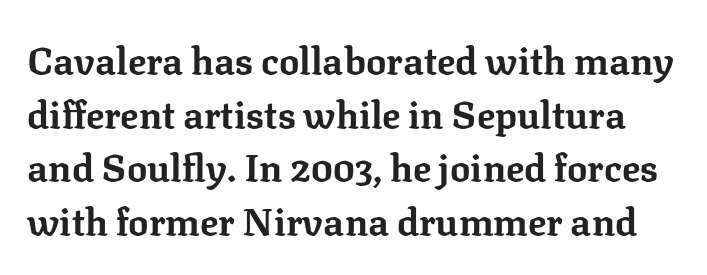
Q: Is the text bold? A: Yes.
Q: Is the text italic (slanted)? A: No, it is upright.
Q: Is the typeface a serif or a sans-serif typeface? A: Serif.
Q: Is the text underlined? A: No.
Q: Is the spacing between letters normal or unusually wide? A: Normal.
Q: Is the spacing between lines tight, normal or loose? A: Normal.
Q: Width (condensed, normal, or wide)? A: Normal.
Q: Stroke contrast? A: Low.
Q: x-height? A: Medium.
Q: Monospaced? A: No.
